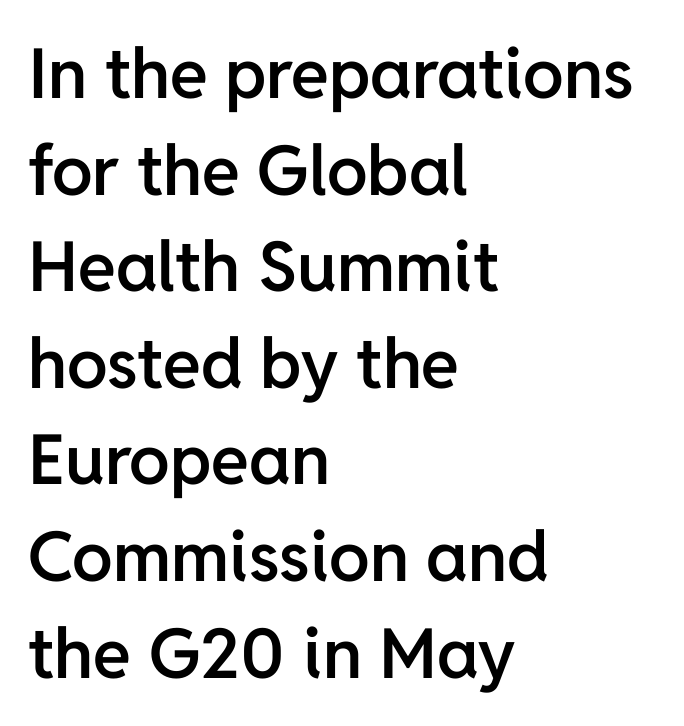
All the whitespace from short lines collects on the right. The letters advance in unequal steps, a hallmark of proportional type. Descender tails drop into unmarked territory. Font category for this specimen: sans-serif.
